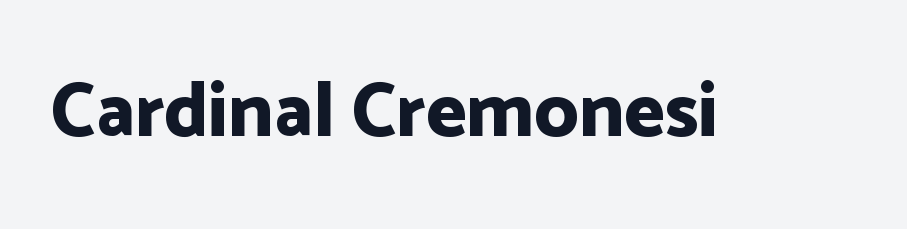
The image shows 77 px bold sans-serif type, upright; set normal letter spacing, not underlined; low stroke contrast and a medium x-height.
